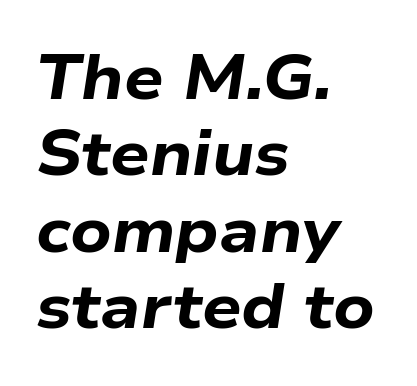
The image shows 62 px bold, wide type, italic (leaning right); set left-aligned, line spacing 1.23x, normal letter spacing, not underlined; low stroke contrast and a medium x-height.
